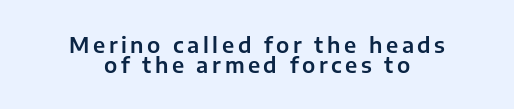
{"italic": "no", "underline": "no", "align": "center", "line_spacing": "tight", "line_spacing_ratio": 0.95, "glyph_px": 21}
